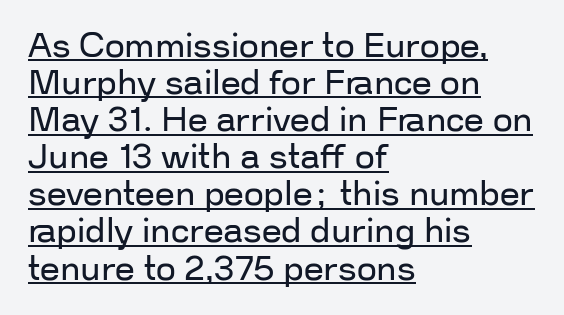
The image shows 35 px regular-weight sans-serif type, upright; set left-aligned, tight line spacing (1.06x), normal letter spacing, underlined; low stroke contrast and a medium x-height.
